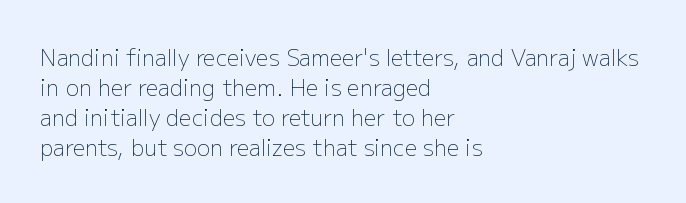
Q: Is the text bold? A: No.
Q: Is the text italic (slanted)? A: No, it is upright.
Q: Is the text underlined? A: No.
Q: How is the paragraph aligned? A: Left-aligned.
Q: Is the spacing between letters normal or unusually wide? A: Normal.
Q: Is the spacing between lines tight, normal or loose? A: Normal.
